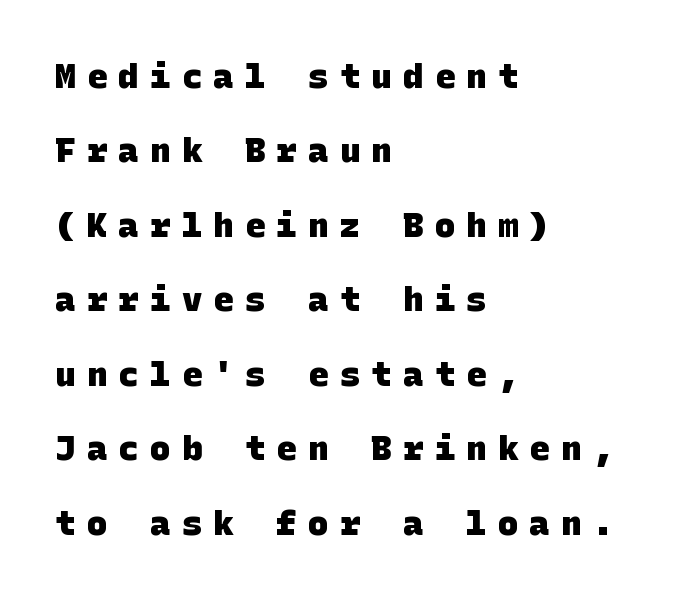
Q: Is the text bold? A: Yes.
Q: Is the typeface a serif or a sans-serif typeface? A: Sans-serif.
Q: Is the text underlined? A: No.
Q: How is the paragraph aligned? A: Left-aligned.
Q: Is the spacing between letters normal or unusually wide? A: Unusually wide.
Q: Is the spacing between lines tight, normal or loose? A: Loose.
Q: Width (condensed, normal, or wide)? A: Normal.
Q: Stroke contrast? A: Low.
Q: x-height? A: Large.
